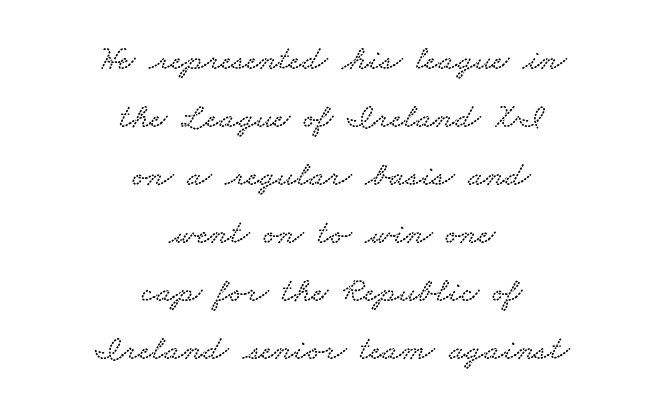
Q: Is the typeface a serif or a sans-serif typeface? A: Serif.
Q: Is the text underlined? A: No.
Q: How is the paragraph aligned? A: Centered.
Q: Is the spacing between letters normal or unusually wide? A: Normal.
Q: Is the spacing between lines tight, normal or loose? A: Normal.
Q: Width (condensed, normal, or wide)? A: Wide.
Q: Stroke contrast? A: Low.
Q: x-height? A: Small.
Q: Monospaced? A: No.
